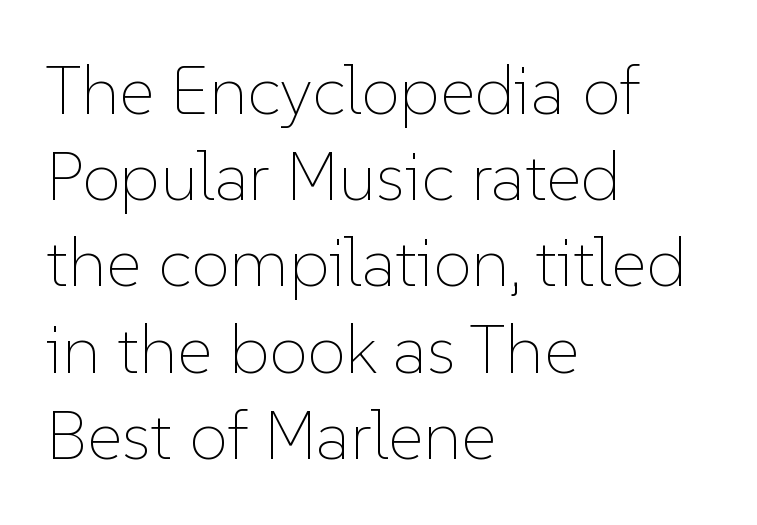
Every row of glyphs begins at an identical x-position on the left. The rendering uses natural spacing where letterforms have individual widths. The face looks like a standard text weight, possibly lighter. Successive baselines arrive at the customary interval. Unlike italic type, these characters show no tilt at all. Each row of text sits above clean, open space.
